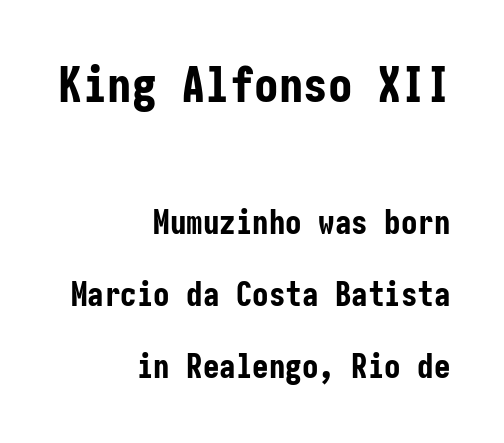
Every row of glyphs terminates at an identical x-position on the right. Look at the glyph heights: the upper group is clearly the bigger setting. Nope, no serifs anywhere on these letters. These lines keep a tight, regular rhythm from letter to letter. Airy leading.
